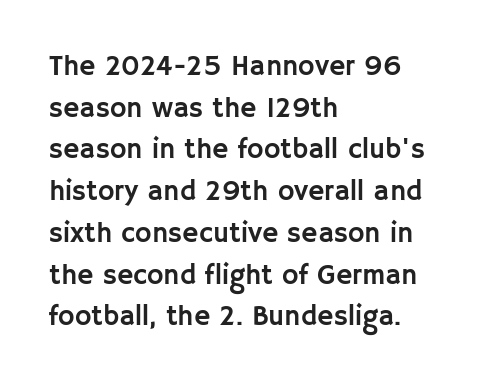
The image shows 28 px sans-serif type, upright; set left-aligned, normal line spacing (1.49x), normal letter spacing, not underlined; low stroke contrast and a large x-height.
